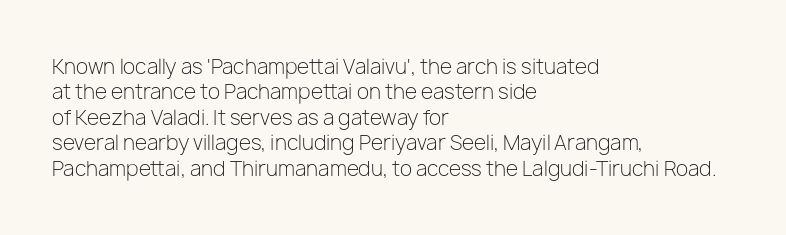
{"italic": "no", "bold": "no", "underline": "no", "align": "left", "line_spacing": "normal", "line_spacing_ratio": 1.27, "letter_spacing": "normal", "letter_spacing_em": 0.0, "glyph_px": 20}
